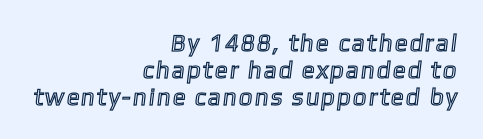
Lines of text with bare space underneath. A student would call this right alignment; a typographer would say flush right, rag left. Vertical spacing — tight.
